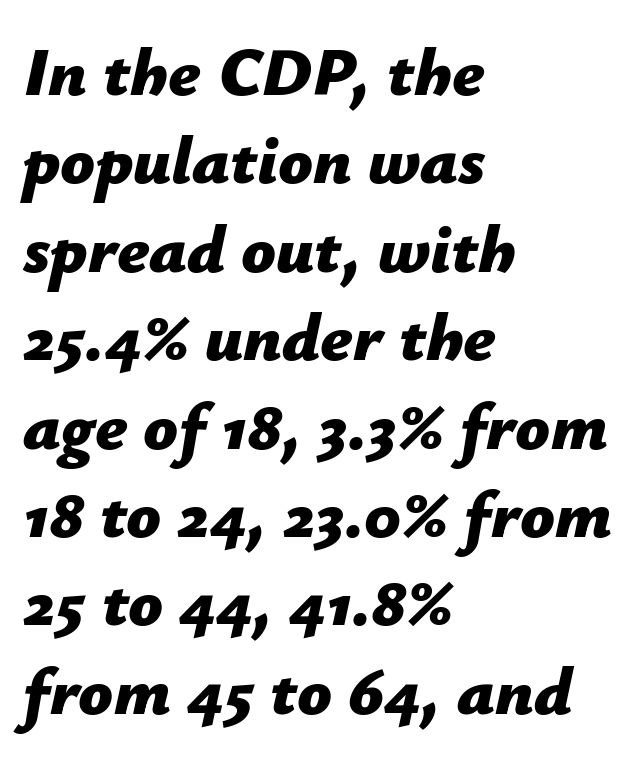
Q: Is the text bold? A: Yes.
Q: Is the text italic (slanted)? A: Yes, it leans right by about 12 degrees.
Q: Is the text underlined? A: No.
Q: How is the paragraph aligned? A: Left-aligned.
Q: Is the spacing between letters normal or unusually wide? A: Normal.
Q: Is the spacing between lines tight, normal or loose? A: Normal.
Q: Width (condensed, normal, or wide)? A: Normal.
Q: Stroke contrast? A: Low.
Q: x-height? A: Medium.
Q: Monospaced? A: No.
